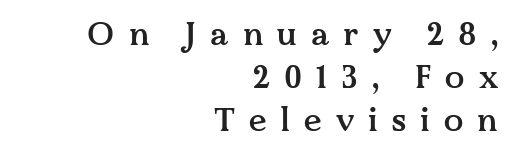
The image shows 32 px semibold serif type, upright; set right-aligned, normal line spacing (1.35x), unusually wide letter spacing (+0.44 em), not underlined; medium stroke contrast and a medium x-height.
